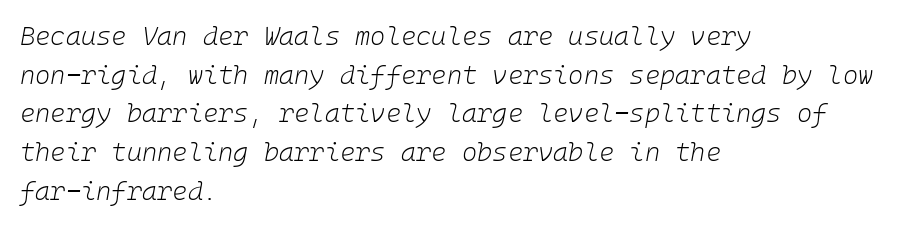
Q: Is the text bold? A: No.
Q: Is the text italic (slanted)? A: Yes, it leans right by about 10 degrees.
Q: Is the text underlined? A: No.
Q: How is the paragraph aligned? A: Left-aligned.
Q: Is the spacing between letters normal or unusually wide? A: Normal.
Q: Is the spacing between lines tight, normal or loose? A: Normal.
